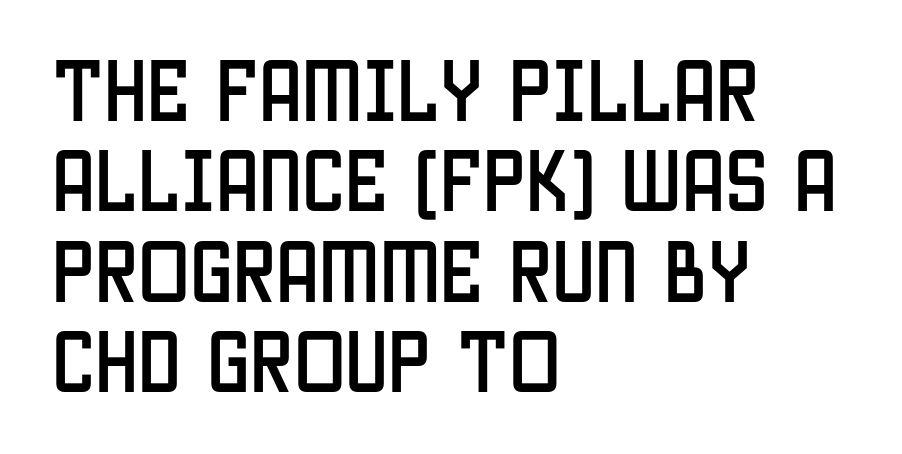
{"serif": "no", "italic": "no", "width": "condensed", "stroke_contrast": "low", "x_height": "large", "monospaced": "no", "underline": "no", "align": "left", "line_spacing": "normal", "line_spacing_ratio": 1.31, "letter_spacing": "normal", "letter_spacing_em": 0.0, "glyph_px": 69}
